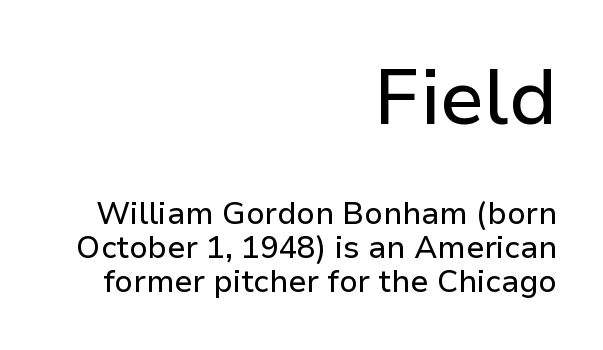
Beneath every word, the page is bare. Reading down the column, the eye jumps only a short way to each next line. A typesetter would call this zero additional tracking. The typography opts for an upright posture over an oblique one. Think of a printed novel: that variable character pitch is what you see here.
